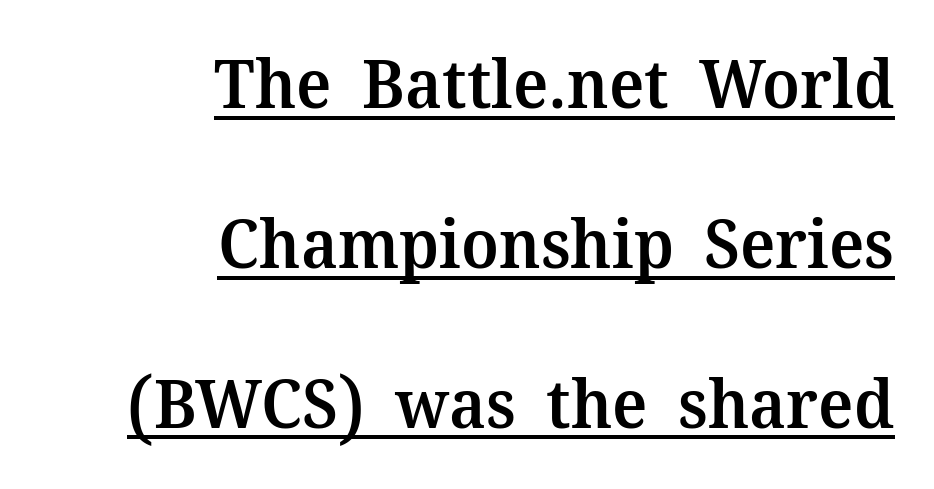
Q: Is the text bold? A: Semi-bold.
Q: Is the text italic (slanted)? A: No, it is upright.
Q: Is the typeface a serif or a sans-serif typeface? A: Serif.
Q: Is the text underlined? A: Yes.
Q: How is the paragraph aligned? A: Right-aligned.
Q: Is the spacing between letters normal or unusually wide? A: Normal.
Q: Is the spacing between lines tight, normal or loose? A: Loose.
Q: Width (condensed, normal, or wide)? A: Normal.
Q: Stroke contrast? A: Medium.
Q: x-height? A: Medium.
Q: Monospaced? A: No.
